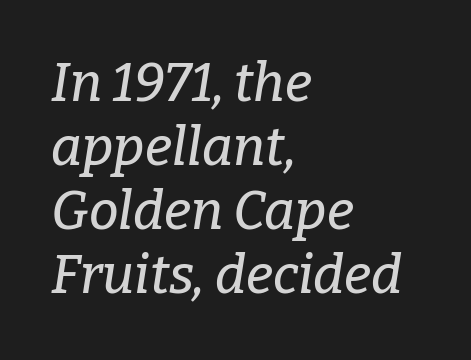
Honestly, the letter spacing is just normal — you wouldn't notice it. Decoration check: the copy has no underline. Spacing verdict: proportional, widths tailored to each character. This sample uses a serif face. There's an unmistakable incline to the writing here. A student would call this left alignment; a typographer would say flush left, rag right.
